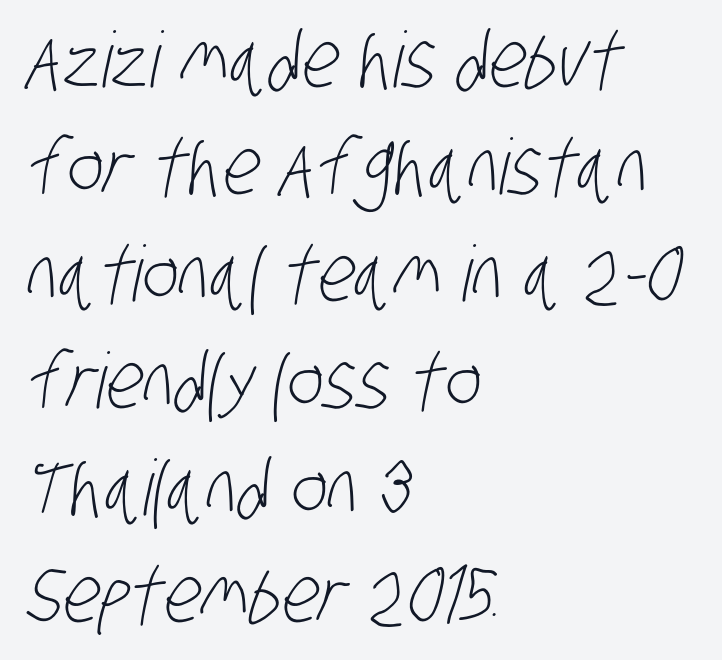
No word sits above an underline. Typeset ragged right — the left edge is the straight one. The space between consecutive lines is moderate. Weight: in the light-to-regular range. Is this a fixed-width face? No — the glyphs have proportional, varying widths.
